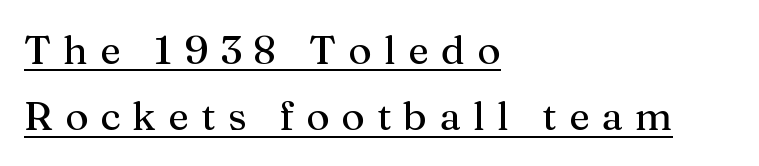
The image shows 40 px serif type, upright; set left-aligned, normal line spacing (1.66x), unusually wide letter spacing (+0.3 em), underlined; medium stroke contrast and a medium x-height.
